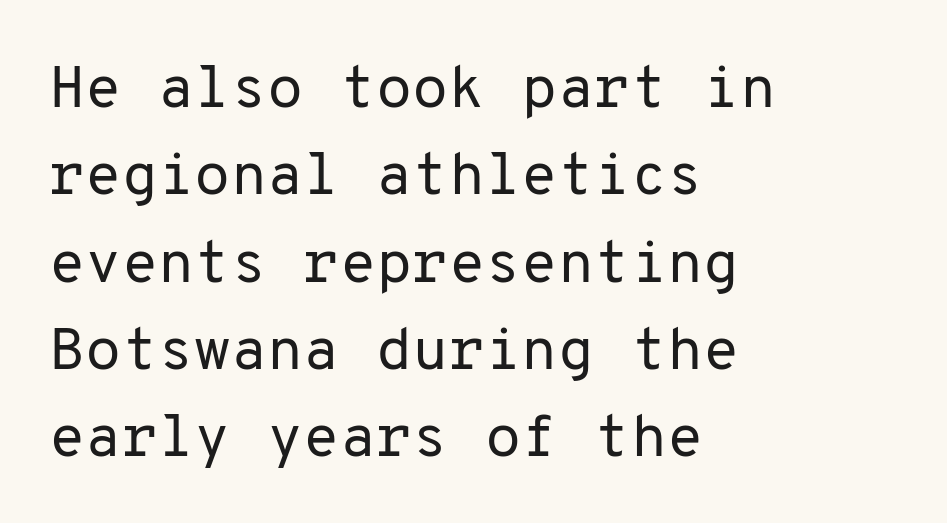
The image shows 59 px regular-weight sans-serif type, upright, monospaced; set left-aligned, normal line spacing (1.48x), normal letter spacing, not underlined; low stroke contrast and a medium x-height.
